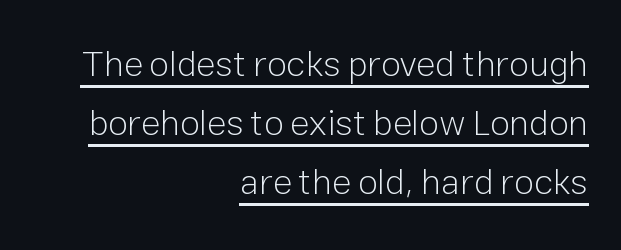
{"serif": "no", "italic": "no", "bold": "no", "weight": "light", "width": "normal", "stroke_contrast": "low", "x_height": "medium", "monospaced": "no", "underline": "yes", "align": "right", "line_spacing": "normal", "line_spacing_ratio": 1.64, "letter_spacing": "normal", "letter_spacing_em": 0.0, "glyph_px": 36}
